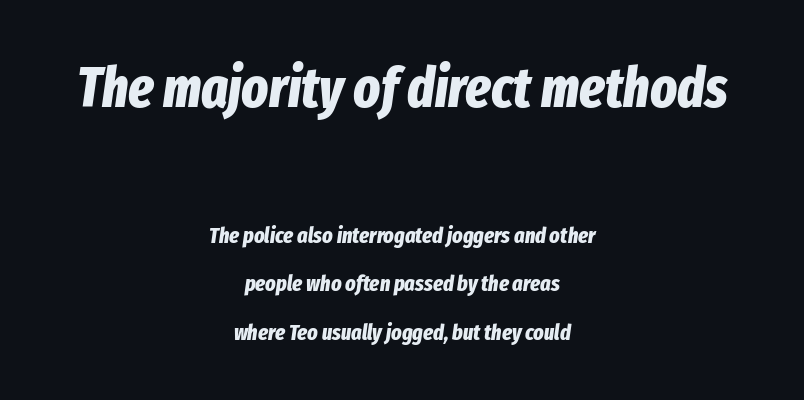
The image shows 56 px bold, condensed type, italic (leaning right); set centered, loose line spacing (2.2x), normal letter spacing, not underlined; the first (top) block is 2.55x larger; low stroke contrast and a medium x-height.
